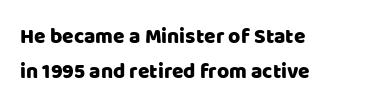
Upright lettering throughout. Words appear dense and cohesive because spacing is normal. Underlining? Definitely not there. Alignment: flush left. How would I describe the line gaps? Plain and ordinary.
